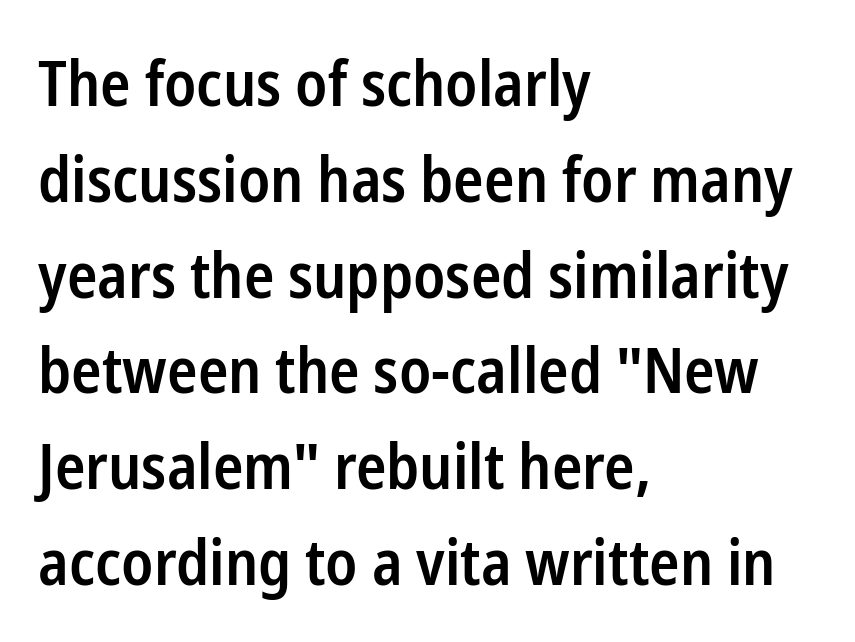
{"serif": "no", "italic": "no", "bold": "semi", "weight": "semibold", "width": "condensed", "stroke_contrast": "low", "x_height": "medium", "monospaced": "no", "underline": "no", "align": "left", "line_spacing": "normal", "line_spacing_ratio": 1.52, "letter_spacing": "normal", "letter_spacing_em": 0.0, "glyph_px": 63}
